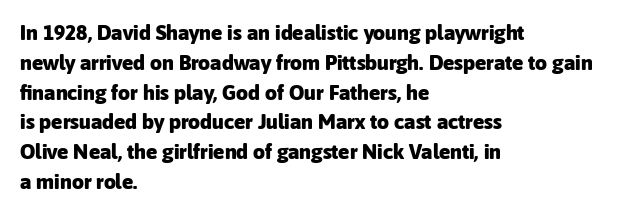
The image shows 21 px bold type, upright; set left-aligned, normal line spacing (1.42x), normal letter spacing, not underlined.
